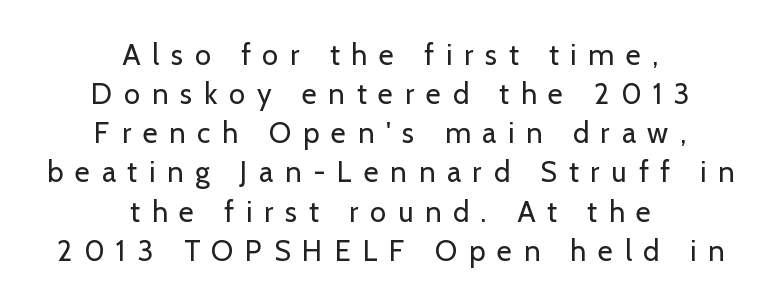
{"serif": "no", "italic": "no", "bold": "no", "weight": "regular", "width": "normal", "stroke_contrast": "low", "x_height": "medium", "monospaced": "no", "underline": "no", "align": "center", "line_spacing": "normal", "line_spacing_ratio": 1.35, "letter_spacing": "wide", "letter_spacing_em": 0.41, "glyph_px": 29}
